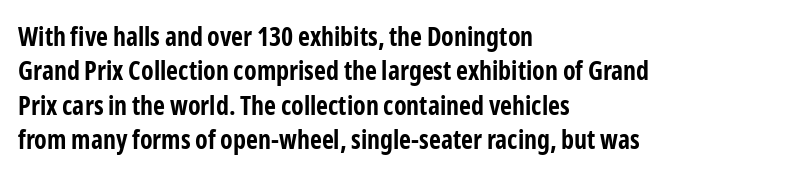
Words appear dense and cohesive because spacing is normal. Typeset ragged right — the left edge is the straight one. This sample keeps an unexceptional amount of space between lines. A clean baseline with only descenders dipping below it. Notice how thick the strokes are: this is what a full bold looks like. This is the regular roman posture of the typeface.
